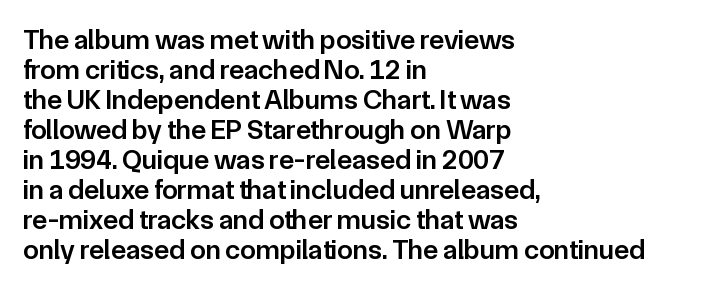
Q: Is the text bold? A: Semi-bold.
Q: Is the text italic (slanted)? A: No, it is upright.
Q: Is the typeface a serif or a sans-serif typeface? A: Sans-serif.
Q: Is the text underlined? A: No.
Q: How is the paragraph aligned? A: Left-aligned.
Q: Is the spacing between letters normal or unusually wide? A: Normal.
Q: Is the spacing between lines tight, normal or loose? A: Tight.
Q: Width (condensed, normal, or wide)? A: Normal.
Q: Stroke contrast? A: Low.
Q: x-height? A: Medium.
Q: Monospaced? A: No.
